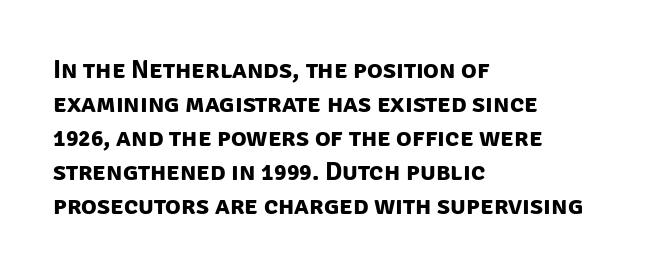
{"bold": "yes", "underline": "no", "align": "left", "line_spacing": "normal", "line_spacing_ratio": 1.31, "letter_spacing": "normal", "letter_spacing_em": 0.0, "glyph_px": 26}
